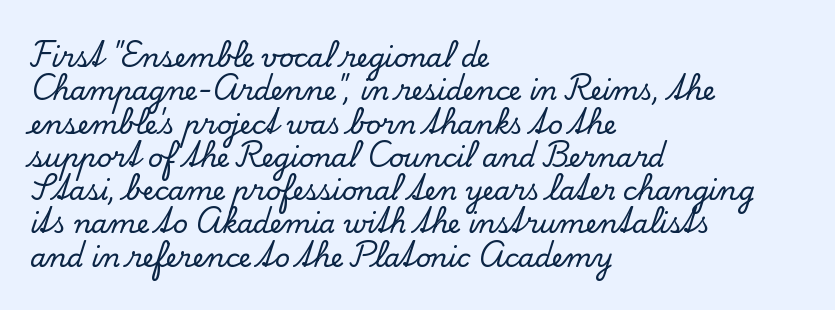
{"underline": "no", "align": "left", "line_spacing": "normal", "line_spacing_ratio": 1.28, "letter_spacing": "normal", "letter_spacing_em": 0.0, "glyph_px": 26}
